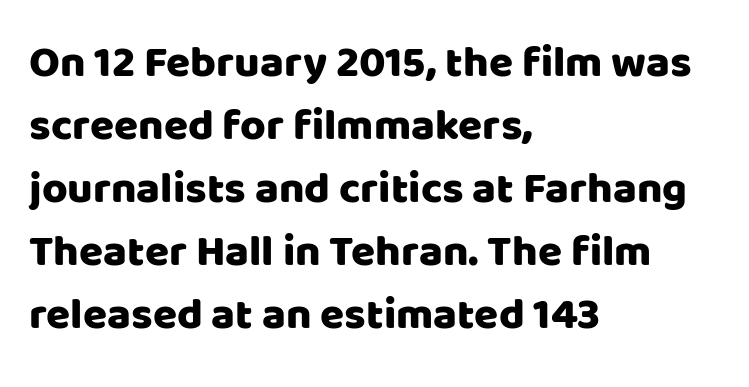
The lettering holds an erect, upright posture throughout. The string is rendered with underlining switched off. Spacing verdict: proportional, widths tailored to each character. This block has exactly the height ordinary leading produces. Check where the strokes stop: nothing finishes them off — pure sans. Nothing unusual about the tracking: characters are spaced as the font intends.
